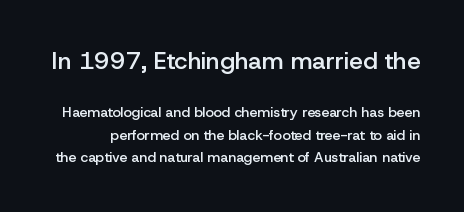
Q: Is the text bold? A: Semi-bold.
Q: Is the text italic (slanted)? A: No, it is upright.
Q: Is the text underlined? A: No.
Q: Is the spacing between letters normal or unusually wide? A: Normal.
Q: Is the spacing between lines tight, normal or loose? A: Normal.
Q: Which block of text is set in a larger size, the first (top) or the second (bottom)? A: The first (top) one.
